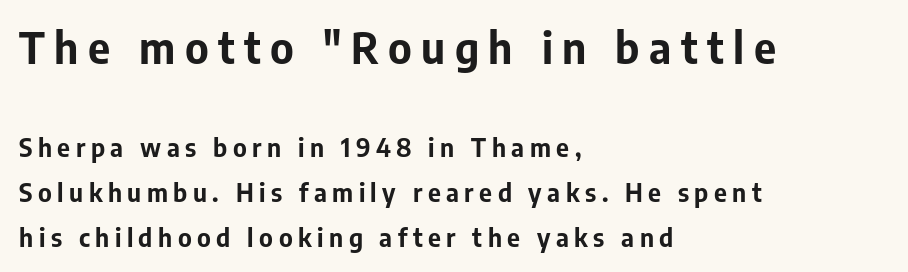
The image shows 43 px bold sans-serif type, upright; set left-aligned, line spacing 1.8x, unusually wide letter spacing (+0.22 em), not underlined; the first (top) block is 1.72x larger; low stroke contrast and a medium x-height.
